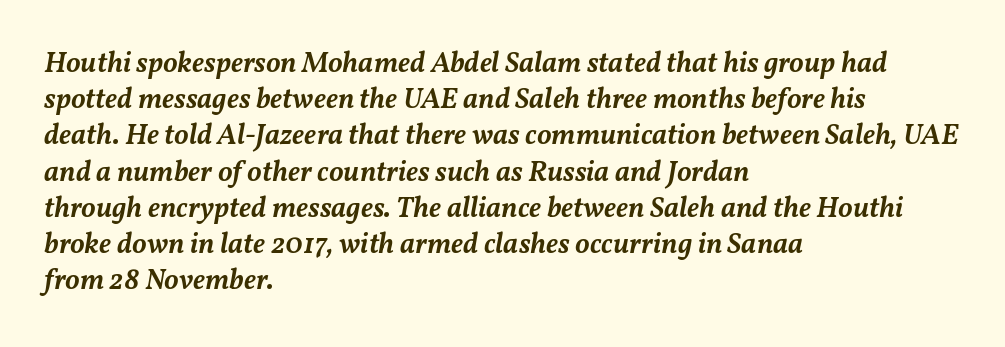
{"italic": "yes", "lean": "right", "slant_degrees": 11, "bold": "semi", "weight": "semibold", "width": "normal", "stroke_contrast": "medium", "x_height": "medium", "monospaced": "no", "underline": "no", "align": "left", "line_spacing": "normal", "line_spacing_ratio": 1.25, "letter_spacing": "normal", "letter_spacing_em": 0.0, "glyph_px": 29}
